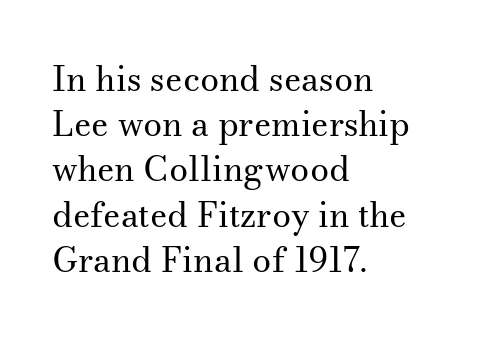
Q: Is the text bold? A: No.
Q: Is the text italic (slanted)? A: No, it is upright.
Q: Is the typeface a serif or a sans-serif typeface? A: Serif.
Q: Is the text underlined? A: No.
Q: How is the paragraph aligned? A: Left-aligned.
Q: Is the spacing between letters normal or unusually wide? A: Normal.
Q: Is the spacing between lines tight, normal or loose? A: Normal.
Q: Width (condensed, normal, or wide)? A: Normal.
Q: Stroke contrast? A: Medium.
Q: x-height? A: Small.
Q: Monospaced? A: No.
